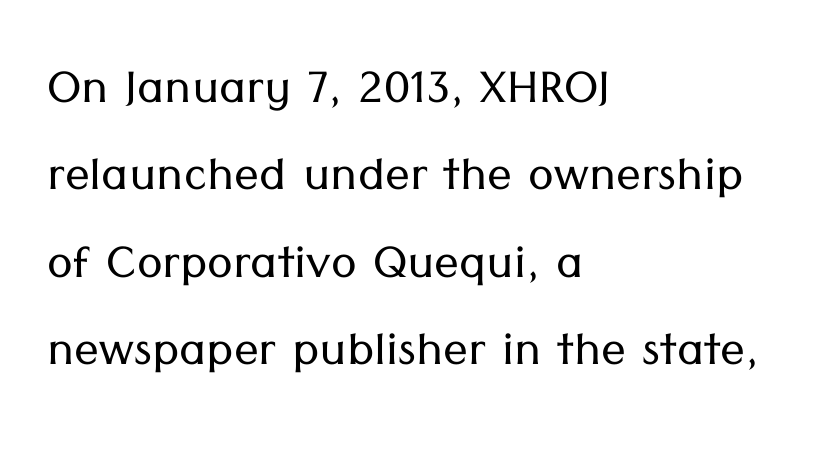
{"serif": "no", "italic": "no", "bold": "no", "weight": "light", "width": "normal", "stroke_contrast": "low", "x_height": "medium", "monospaced": "no", "underline": "no", "align": "left", "line_spacing": "normal", "line_spacing_ratio": 1.41, "letter_spacing": "normal", "letter_spacing_em": 0.0, "glyph_px": 62}
